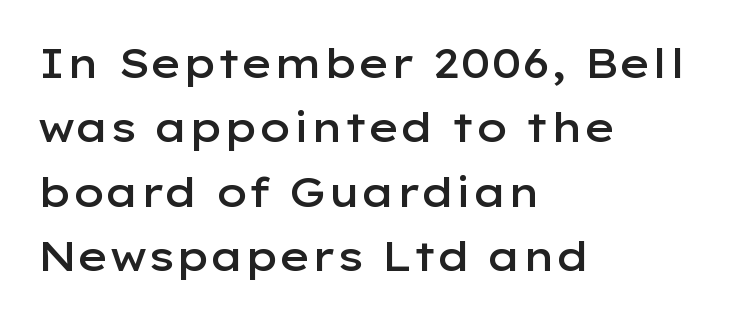
{"serif": "no", "italic": "no", "bold": "semi", "weight": "semibold", "width": "wide", "stroke_contrast": "low", "x_height": "medium", "monospaced": "no", "underline": "no", "align": "left", "line_spacing": "normal", "line_spacing_ratio": 1.57, "letter_spacing": "normal", "letter_spacing_em": 0.0, "glyph_px": 41}
